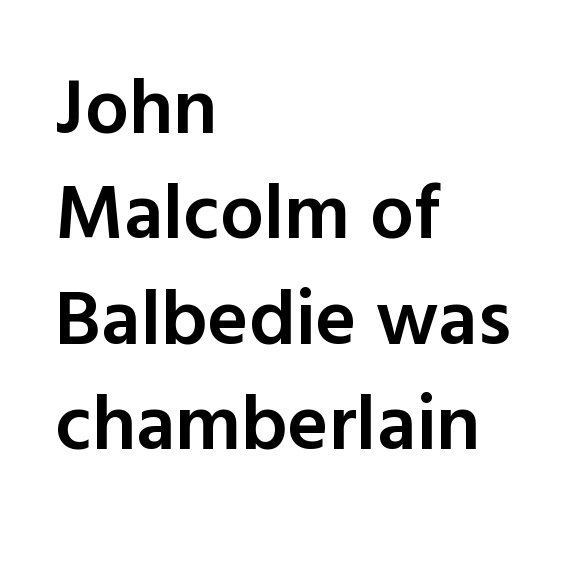
Q: Is the text bold? A: Semi-bold.
Q: Is the text italic (slanted)? A: No, it is upright.
Q: Is the typeface a serif or a sans-serif typeface? A: Sans-serif.
Q: Is the text underlined? A: No.
Q: How is the paragraph aligned? A: Left-aligned.
Q: Is the spacing between letters normal or unusually wide? A: Normal.
Q: Is the spacing between lines tight, normal or loose? A: Normal.
Q: Width (condensed, normal, or wide)? A: Normal.
Q: x-height? A: Medium.
Q: Monospaced? A: No.
